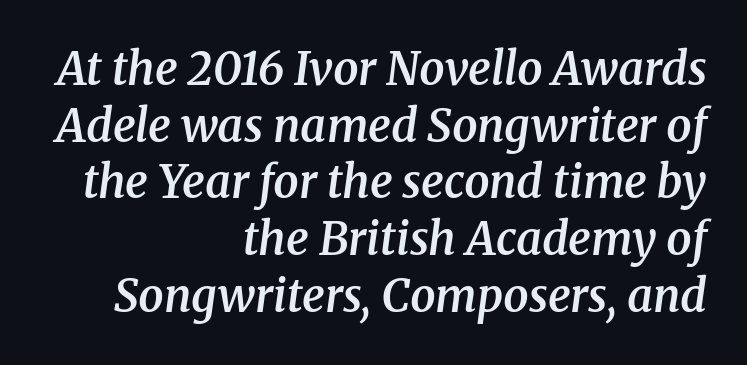
{"serif": "yes", "italic": "yes", "lean": "right", "slant_degrees": 8, "bold": "semi", "weight": "semibold", "width": "normal", "stroke_contrast": "medium", "x_height": "medium", "monospaced": "no", "underline": "no", "align": "right", "line_spacing": "normal", "line_spacing_ratio": 1.26, "letter_spacing": "normal", "letter_spacing_em": 0.0, "glyph_px": 45}
